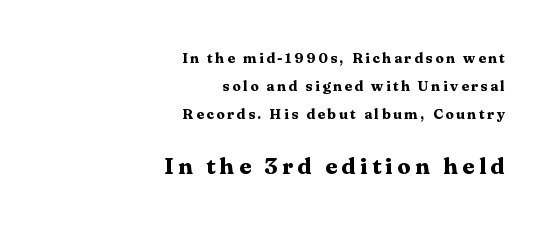
The paragraph has a hard right edge and a soft left edge. The lower block of text is set noticeably larger than the block above it. Descenders are the only things crossing below the line. Rendered with straight, roman letterforms. Students, this is bold: see how much ink each stroke carries.
